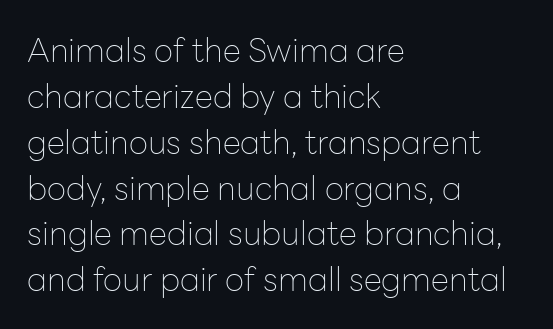
The designer went with a sans here, leaving each stem footless. The paragraph has a hard left edge and a soft right edge. Characters remain perfectly vertical along every line. Stems here are at most as thick as an everyday book face. Notice how descenders clear the ascenders below comfortably — that's standard leading. Type without underlining.
